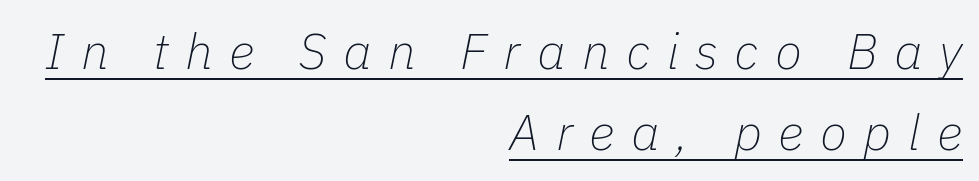
The passage shown is not bold in any degree. A continuous stroke trails under the words, as in a hyperlink. Reading down the column, the eye jumps a familiar distance to each next line. Casual observation: everything's shoved over to the right. You could not count columns in this text — the font is proportionally spaced. Is the type slanted? Yes — the strokes lean at a clear angle.
